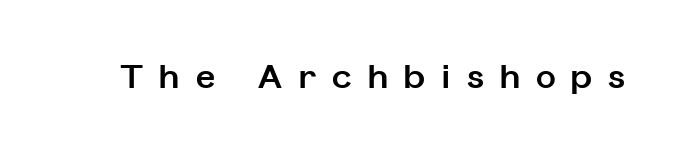
Q: Is the text bold? A: Yes.
Q: Is the text italic (slanted)? A: No, it is upright.
Q: Is the typeface a serif or a sans-serif typeface? A: Sans-serif.
Q: Is the text underlined? A: No.
Q: Is the spacing between letters normal or unusually wide? A: Unusually wide.
Q: Width (condensed, normal, or wide)? A: Normal.
Q: Stroke contrast? A: Low.
Q: x-height? A: Medium.
Q: Monospaced? A: No.
